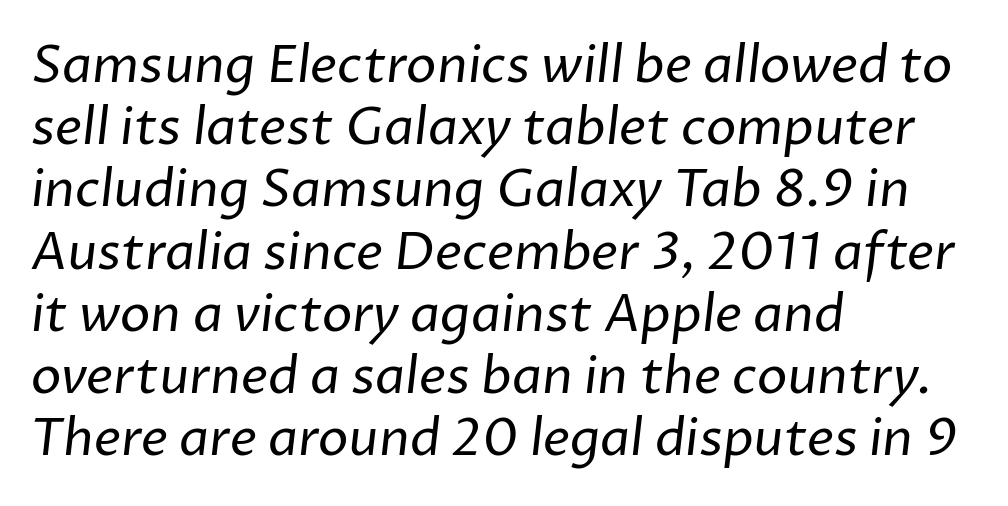
The rendering anchors every line to the left-hand side. Note the varied advance widths — an 'i' is clearly narrower than an 'm'. Honestly, there is no underline to notice here at all. Nobody touched the tracking dial on this one. Bold? No — there's no thickening of the strokes. The typeface chosen for these lines omits serifs.
